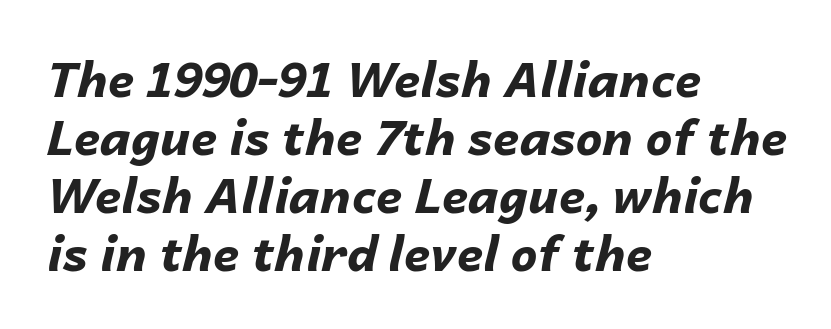
Q: Is the text bold? A: Yes.
Q: Is the text italic (slanted)? A: Yes, it leans right by about 14 degrees.
Q: Is the text underlined? A: No.
Q: How is the paragraph aligned? A: Left-aligned.
Q: Is the spacing between letters normal or unusually wide? A: Normal.
Q: Width (condensed, normal, or wide)? A: Normal.
Q: Stroke contrast? A: Low.
Q: x-height? A: Medium.
Q: Monospaced? A: No.
